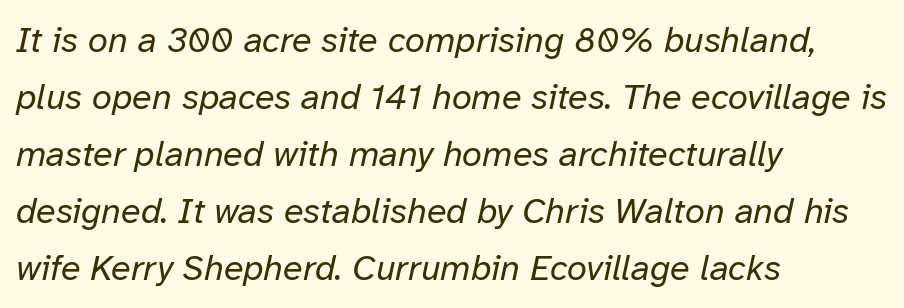
Q: Is the text bold? A: No.
Q: Is the text italic (slanted)? A: Yes, it leans right by about 12 degrees.
Q: Is the text underlined? A: No.
Q: How is the paragraph aligned? A: Left-aligned.
Q: Is the spacing between letters normal or unusually wide? A: Normal.
Q: Is the spacing between lines tight, normal or loose? A: Normal.
Q: Width (condensed, normal, or wide)? A: Normal.
Q: Stroke contrast? A: Low.
Q: x-height? A: Medium.
Q: Monospaced? A: No.
